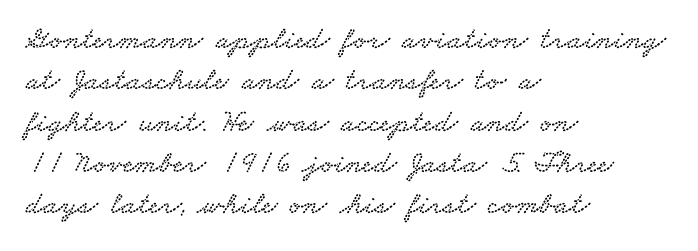
The image shows 32 px wide serif type; set left-aligned, normal line spacing (1.29x), normal letter spacing, not underlined; low stroke contrast and a small x-height.
